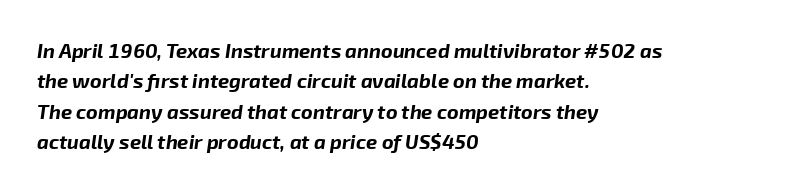
{"italic": "yes", "lean": "right", "slant_degrees": 8, "bold": "yes", "underline": "no", "align": "left", "line_spacing": "normal", "line_spacing_ratio": 1.52, "letter_spacing": "normal", "letter_spacing_em": 0.0, "glyph_px": 20}
